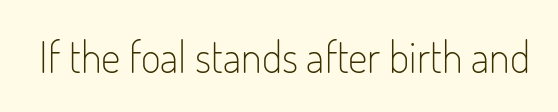
The image shows 43 px light, condensed sans-serif type, upright; set normal letter spacing, not underlined; low stroke contrast and a small x-height.
